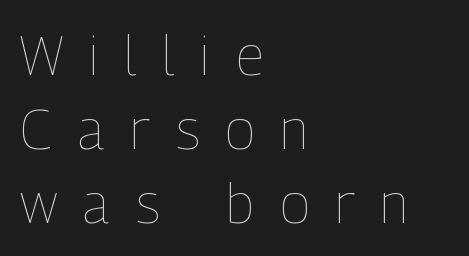
{"italic": "no", "bold": "no", "weight": "thin", "width": "condensed", "stroke_contrast": "low", "x_height": "medium", "monospaced": "no", "underline": "no", "align": "left", "line_spacing": "normal", "line_spacing_ratio": 1.32, "letter_spacing": "wide", "letter_spacing_em": 0.46, "glyph_px": 56}
